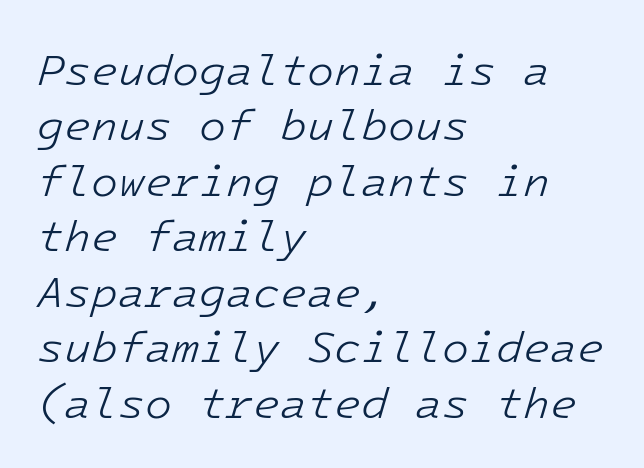
Q: Is the text bold? A: No.
Q: Is the text italic (slanted)? A: Yes, it leans right by about 16 degrees.
Q: Is the text underlined? A: No.
Q: How is the paragraph aligned? A: Left-aligned.
Q: Is the spacing between letters normal or unusually wide? A: Normal.
Q: Is the spacing between lines tight, normal or loose? A: Normal.
Q: Width (condensed, normal, or wide)? A: Normal.
Q: Stroke contrast? A: Low.
Q: x-height? A: Medium.
